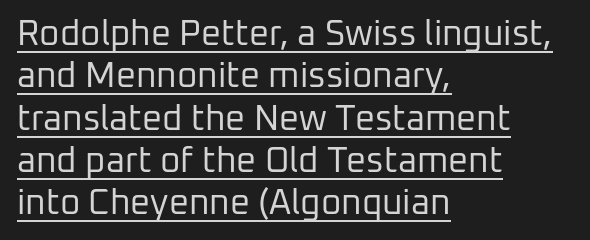
{"serif": "no", "italic": "no", "bold": "no", "weight": "regular", "width": "normal", "stroke_contrast": "low", "x_height": "medium", "monospaced": "no", "underline": "yes", "align": "left", "line_spacing_ratio": 1.21, "letter_spacing": "normal", "letter_spacing_em": 0.0, "glyph_px": 35}
